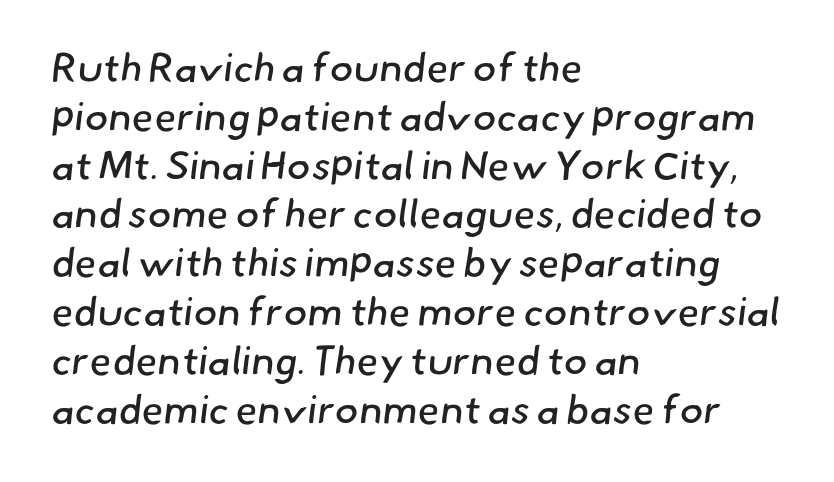
Q: Is the text bold? A: No.
Q: Is the typeface a serif or a sans-serif typeface? A: Sans-serif.
Q: Is the text underlined? A: No.
Q: How is the paragraph aligned? A: Left-aligned.
Q: Is the spacing between letters normal or unusually wide? A: Normal.
Q: Width (condensed, normal, or wide)? A: Normal.
Q: Stroke contrast? A: Low.
Q: x-height? A: Small.
Q: Monospaced? A: No.
